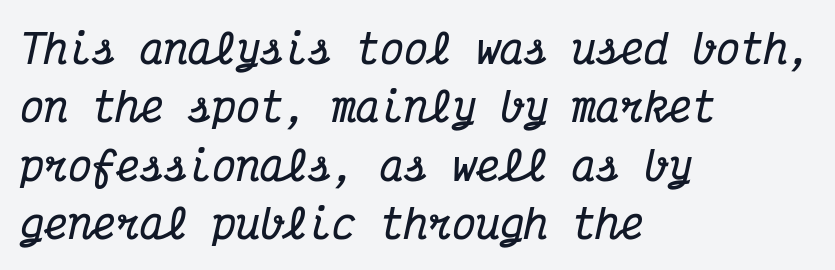
Q: Is the text bold? A: Yes.
Q: Is the text italic (slanted)? A: Yes, it leans right by about 12 degrees.
Q: Is the typeface a serif or a sans-serif typeface? A: Serif.
Q: Is the text underlined? A: No.
Q: How is the paragraph aligned? A: Left-aligned.
Q: Is the spacing between letters normal or unusually wide? A: Normal.
Q: Is the spacing between lines tight, normal or loose? A: Normal.
Q: Width (condensed, normal, or wide)? A: Condensed.
Q: Stroke contrast? A: Medium.
Q: x-height? A: Medium.
Q: Monospaced? A: Yes.
